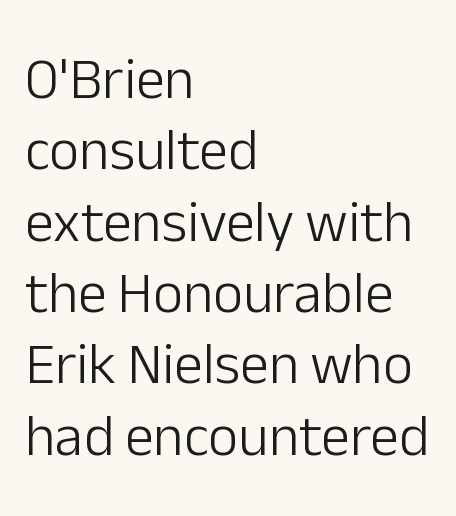
The image shows 58 px light sans-serif type, upright; set left-aligned, line spacing 1.23x, normal letter spacing, not underlined; low stroke contrast and a medium x-height.
